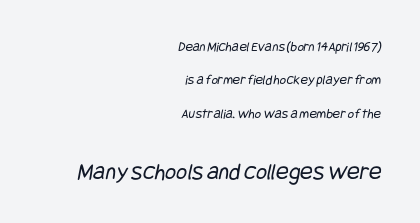
Descenders are the only things crossing below the line. In terms of letterspacing, this is plain default setting. The passage is arranged like a letterhead date or caption credit — flush right. The letters in the lower block stand taller than those in the block above.
